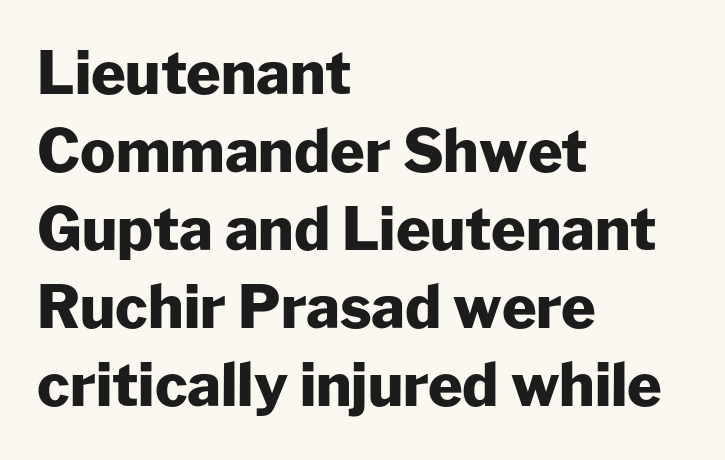
The image shows 59 px heavy sans-serif type, upright; set left-aligned, normal line spacing (1.32x), normal letter spacing, not underlined; low stroke contrast and a medium x-height.
